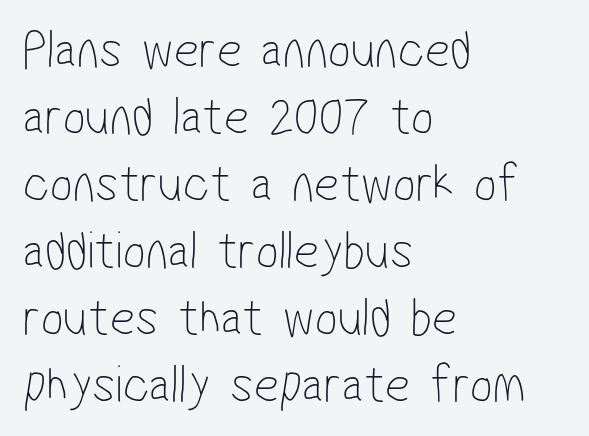
{"serif": "no", "bold": "no", "weight": "thin", "width": "condensed", "stroke_contrast": "low", "x_height": "medium", "monospaced": "no", "underline": "no", "align": "left", "line_spacing_ratio": 1.24, "letter_spacing": "normal", "letter_spacing_em": 0.0, "glyph_px": 54}
